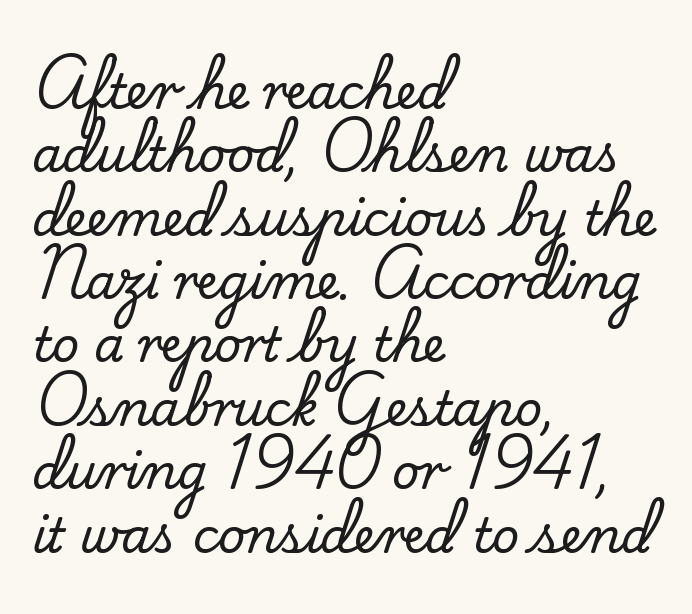
A typesetter would call this leading conventional body-copy spacing. The gaps between neighbouring characters are ordinary and unremarkable. Compared with a centered layout, this one pins lines to the left instead.
